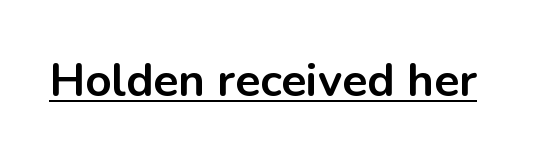
Q: Is the text bold? A: Yes.
Q: Is the text italic (slanted)? A: No, it is upright.
Q: Is the typeface a serif or a sans-serif typeface? A: Sans-serif.
Q: Is the text underlined? A: Yes.
Q: Is the spacing between letters normal or unusually wide? A: Normal.
Q: Width (condensed, normal, or wide)? A: Normal.
Q: Stroke contrast? A: Low.
Q: x-height? A: Medium.
Q: Monospaced? A: No.
